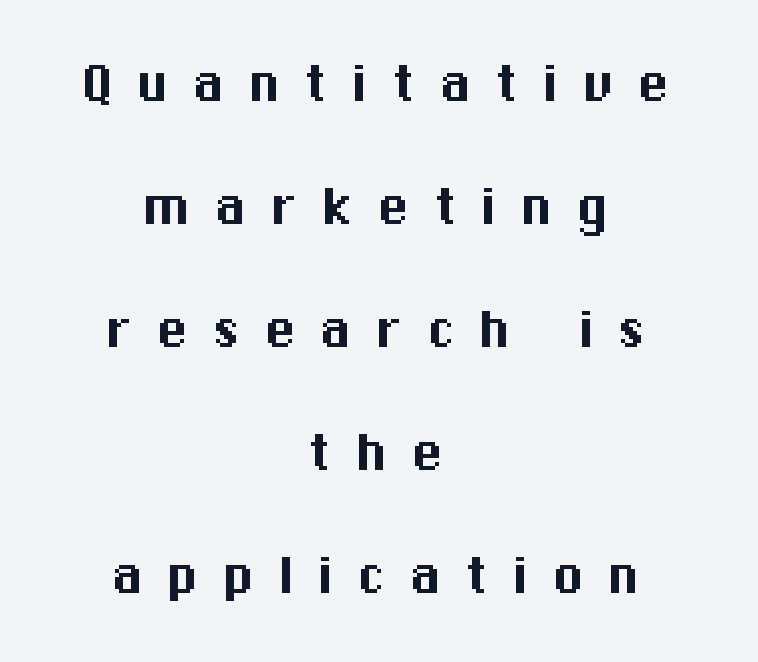
{"serif": "no", "italic": "no", "width": "normal", "stroke_contrast": "medium", "x_height": "medium", "monospaced": "no", "underline": "no", "align": "center", "line_spacing": "loose", "line_spacing_ratio": 1.92, "letter_spacing": "wide", "letter_spacing_em": 0.37, "glyph_px": 64}
